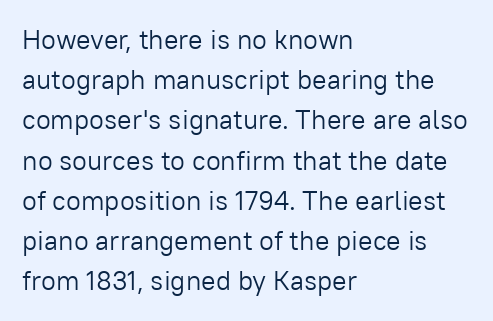
{"italic": "no", "bold": "no", "underline": "no", "align": "left", "line_spacing": "normal", "line_spacing_ratio": 1.49, "letter_spacing": "normal", "letter_spacing_em": 0.0, "glyph_px": 27}
